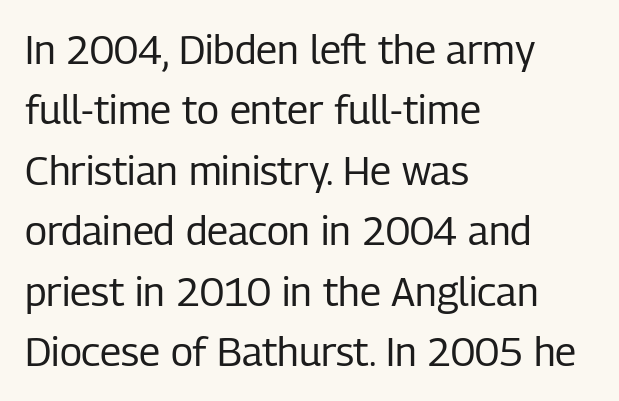
The image shows 40 px regular-weight, condensed sans-serif type, upright; set left-aligned, normal line spacing (1.51x), normal letter spacing, not underlined; low stroke contrast and a medium x-height.
